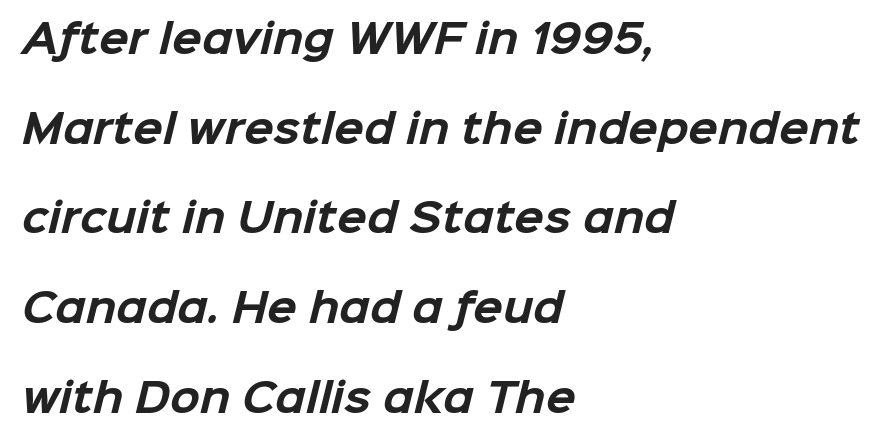
Q: Is the text bold? A: Yes.
Q: Is the typeface a serif or a sans-serif typeface? A: Sans-serif.
Q: Is the text underlined? A: No.
Q: How is the paragraph aligned? A: Left-aligned.
Q: Is the spacing between letters normal or unusually wide? A: Normal.
Q: Is the spacing between lines tight, normal or loose? A: Loose.
Q: Width (condensed, normal, or wide)? A: Normal.
Q: Stroke contrast? A: Low.
Q: x-height? A: Medium.
Q: Monospaced? A: No.
